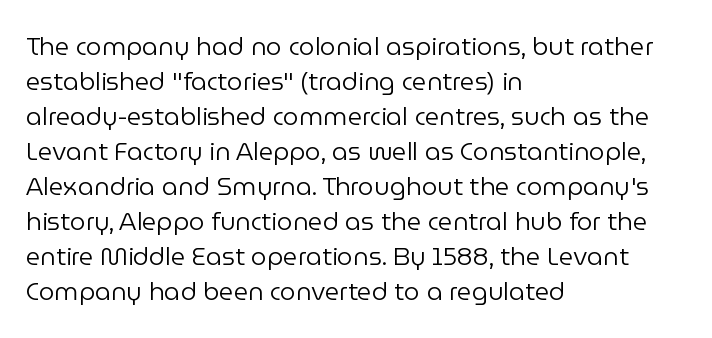
{"italic": "no", "bold": "no", "underline": "no", "align": "left", "line_spacing": "normal", "line_spacing_ratio": 1.4, "letter_spacing": "normal", "letter_spacing_em": 0.0, "glyph_px": 25}
